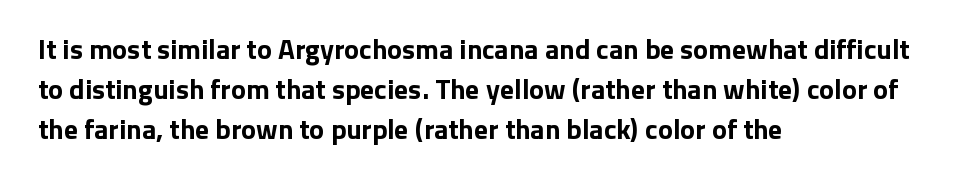
The image shows 28 px bold sans-serif type, upright; set left-aligned, normal line spacing (1.43x), normal letter spacing, not underlined; low stroke contrast and a medium x-height.
